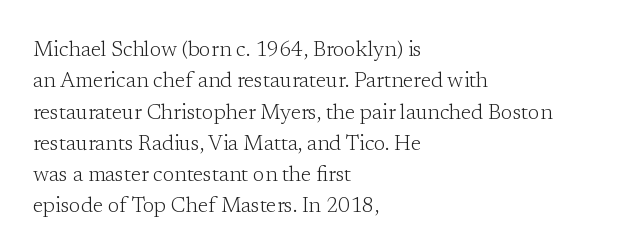
{"italic": "no", "bold": "no", "underline": "no", "align": "left", "line_spacing": "normal", "line_spacing_ratio": 1.49, "letter_spacing": "normal", "letter_spacing_em": 0.0, "glyph_px": 21}
